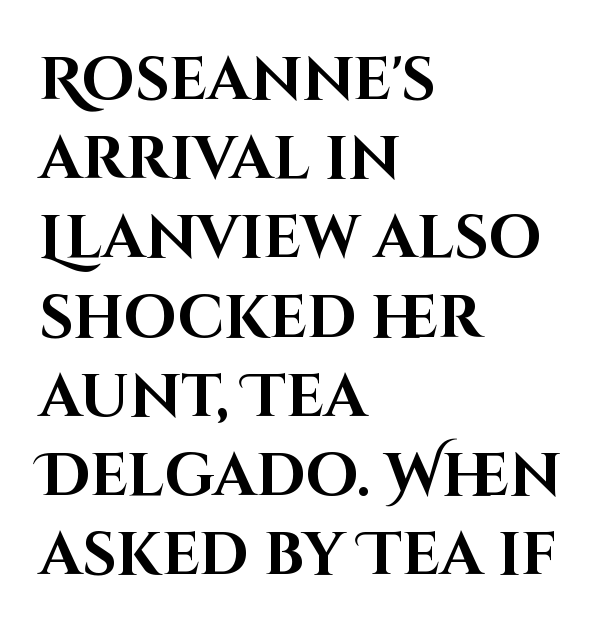
{"serif": "no", "italic": "no", "bold": "yes", "weight": "bold", "width": "normal", "stroke_contrast": "high", "x_height": "large", "monospaced": "no", "underline": "no", "align": "left", "line_spacing": "normal", "line_spacing_ratio": 1.32, "letter_spacing": "normal", "letter_spacing_em": 0.0, "glyph_px": 60}
